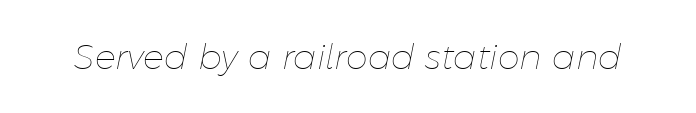
Spacing between characters is what you'd get straight out of the box. Each letter keeps its own natural width here, so spacing adapts to shape. The font's italic variant was chosen for this text. Counters stay open thanks to moderate or lighter strokes. The gap between lines stays unmarked.
